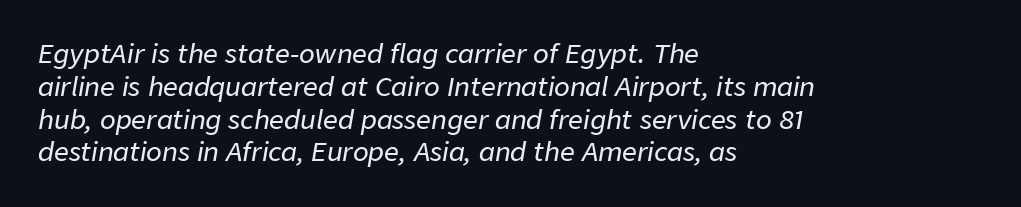
Only glyphs here, with clear space below each row. Notice how descenders clear the ascenders below comfortably — that's standard leading. Left-aligned paragraph, ragged on the right. Is the letter spacing exaggerated? No — it looks like the ordinary default. You can tell it's italic because the verticals aren't actually vertical.
